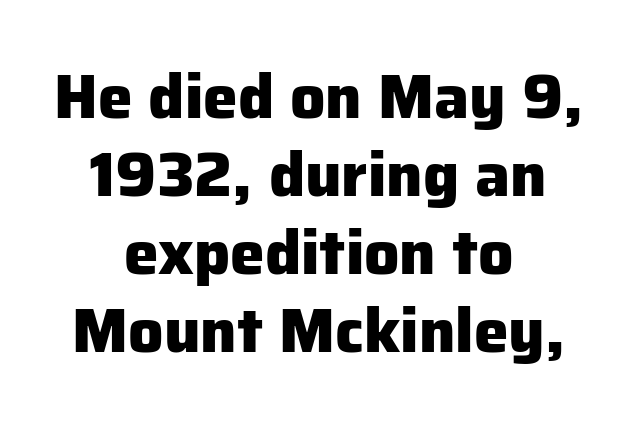
Q: Is the text bold? A: Yes.
Q: Is the text italic (slanted)? A: No, it is upright.
Q: Is the typeface a serif or a sans-serif typeface? A: Sans-serif.
Q: Is the text underlined? A: No.
Q: How is the paragraph aligned? A: Centered.
Q: Is the spacing between letters normal or unusually wide? A: Normal.
Q: Is the spacing between lines tight, normal or loose? A: Normal.
Q: Width (condensed, normal, or wide)? A: Normal.
Q: Stroke contrast? A: Low.
Q: x-height? A: Medium.
Q: Monospaced? A: No.
